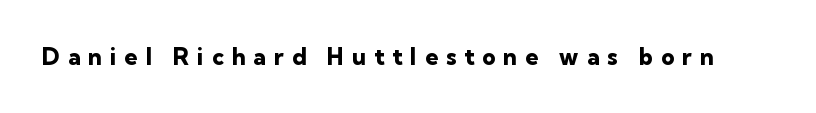
Q: Is the text bold? A: Yes.
Q: Is the text italic (slanted)? A: No, it is upright.
Q: Is the text underlined? A: No.
Q: Is the spacing between letters normal or unusually wide? A: Unusually wide.
